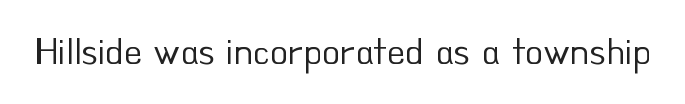
The image shows 37 px regular-weight sans-serif type, upright; set normal letter spacing, not underlined; low stroke contrast and a small x-height.
